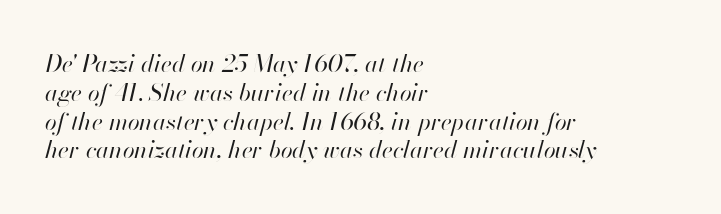
{"italic": "yes", "lean": "right", "slant_degrees": 13, "bold": "no", "underline": "no", "align": "left", "line_spacing_ratio": 1.2, "letter_spacing": "normal", "letter_spacing_em": 0.0, "glyph_px": 24}
